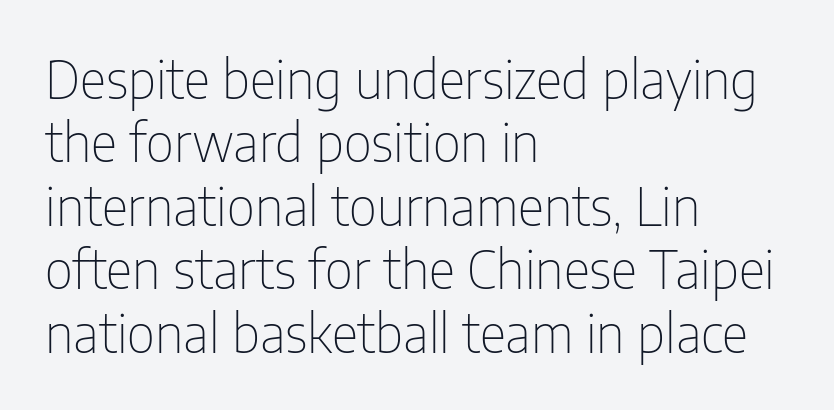
Think of a printed novel: that variable character pitch is what you see here. Letter spacing: default. No italicization has been applied; the sample stays upright. These lines are set flush left with a ragged right edge. The designer went with a sans here, leaving each stem footless. The area under the type is left untouched.
